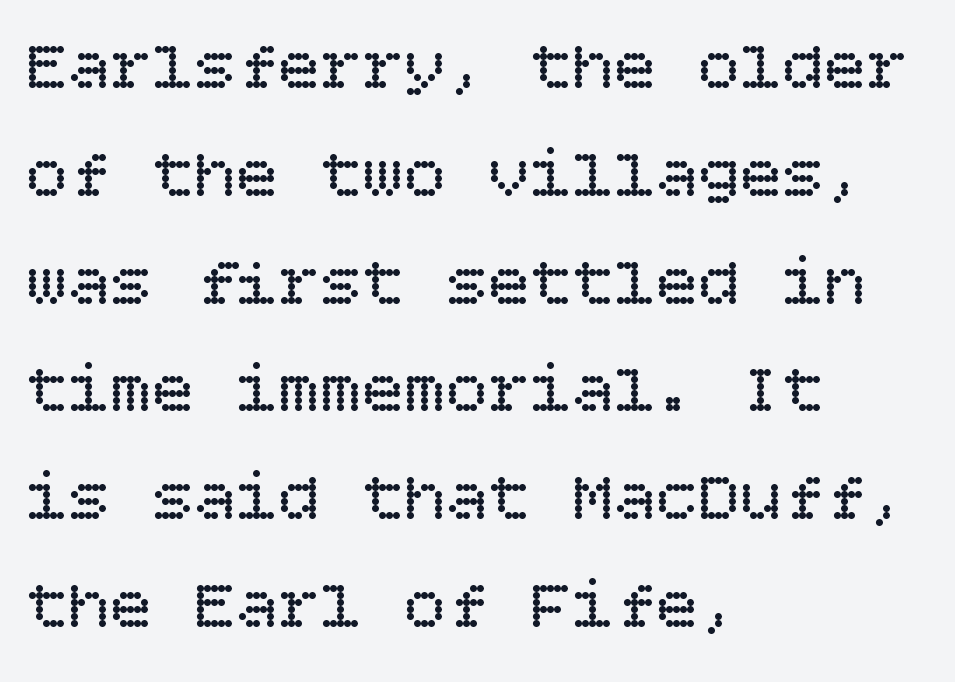
{"italic": "no", "bold": "no", "weight": "regular", "width": "normal", "stroke_contrast": "low", "x_height": "large", "underline": "no", "align": "left", "line_spacing": "normal", "line_spacing_ratio": 1.54, "letter_spacing": "normal", "letter_spacing_em": 0.0, "glyph_px": 70}
